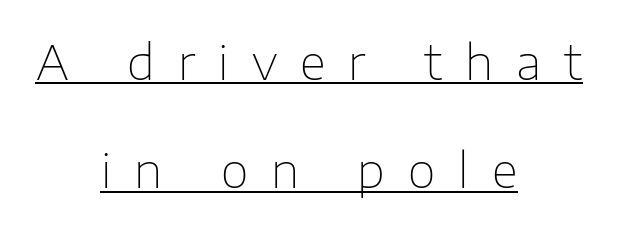
{"serif": "no", "italic": "no", "bold": "no", "weight": "thin", "width": "normal", "stroke_contrast": "low", "x_height": "medium", "monospaced": "no", "underline": "yes", "align": "center", "line_spacing": "loose", "line_spacing_ratio": 2.26, "letter_spacing": "wide", "letter_spacing_em": 0.48, "glyph_px": 48}
